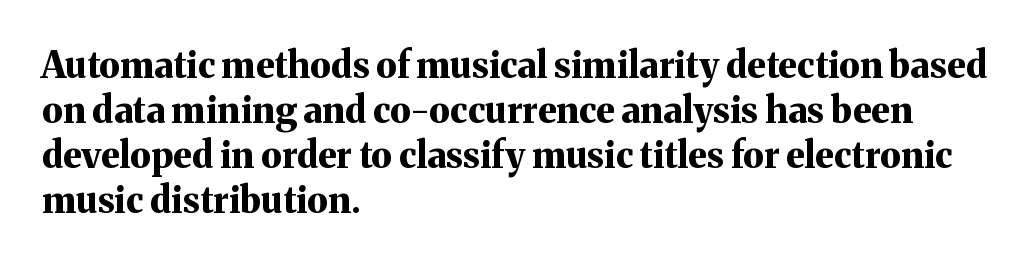
Q: Is the text bold? A: Yes.
Q: Is the text italic (slanted)? A: No, it is upright.
Q: Is the typeface a serif or a sans-serif typeface? A: Serif.
Q: Is the text underlined? A: No.
Q: How is the paragraph aligned? A: Left-aligned.
Q: Is the spacing between letters normal or unusually wide? A: Normal.
Q: Is the spacing between lines tight, normal or loose? A: Normal.
Q: Width (condensed, normal, or wide)? A: Normal.
Q: Stroke contrast? A: Medium.
Q: x-height? A: Medium.
Q: Monospaced? A: No.
